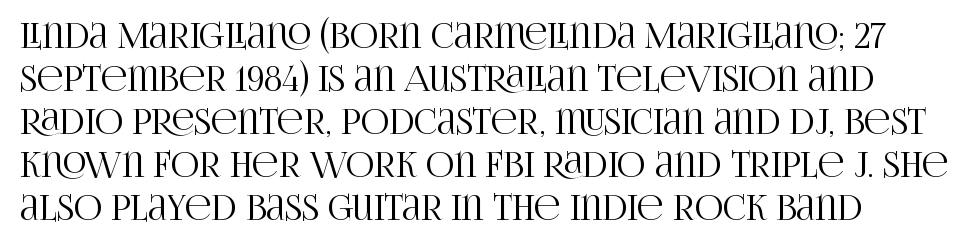
The image shows 35 px condensed serif type, upright; set left-aligned, line spacing 1.23x, normal letter spacing, not underlined; high stroke contrast and a large x-height.
